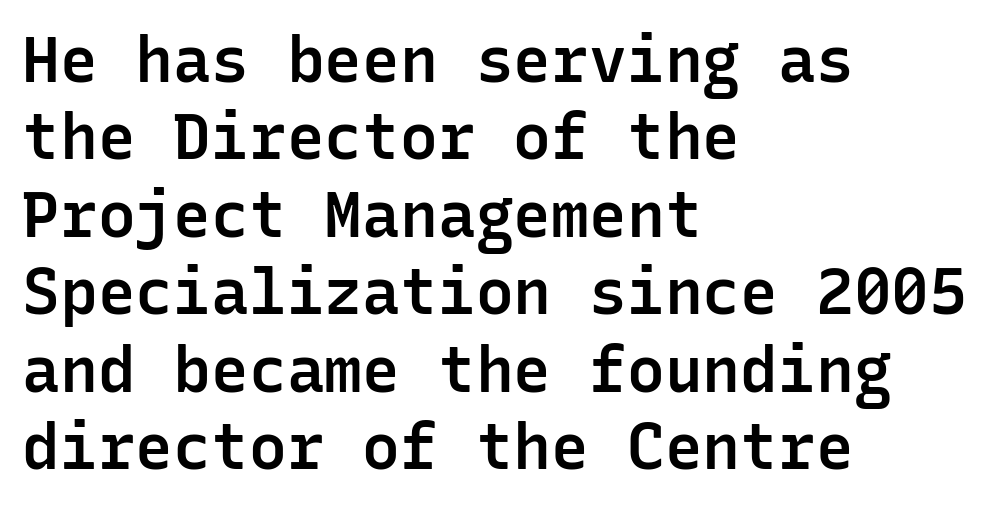
{"serif": "no", "italic": "no", "bold": "semi", "weight": "semibold", "width": "normal", "stroke_contrast": "low", "x_height": "medium", "monospaced": "yes", "underline": "no", "align": "left", "line_spacing_ratio": 1.23, "letter_spacing": "normal", "letter_spacing_em": 0.0, "glyph_px": 63}
